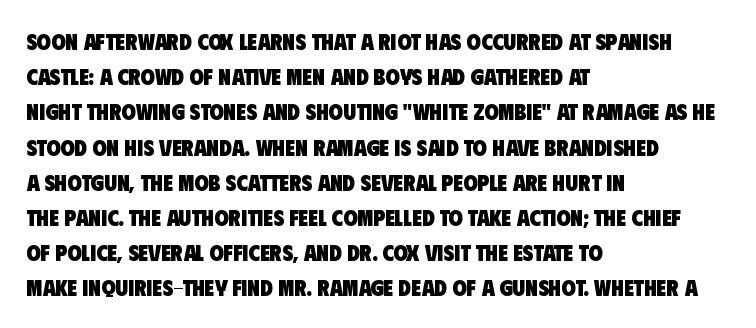
Emphasis by weight is at full strength: bold. The space between consecutive lines is moderate. This rendering uses left alignment, leaving the right contour irregular. Plain, unruled lines of type. Honestly, the letter spacing is just normal — you wouldn't notice it.
